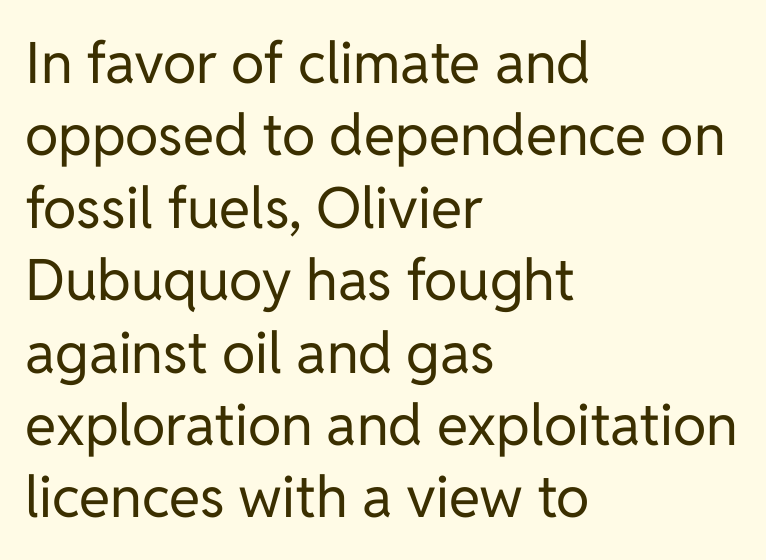
{"serif": "no", "italic": "no", "bold": "no", "weight": "regular", "width": "normal", "stroke_contrast": "low", "x_height": "medium", "monospaced": "no", "underline": "no", "align": "left", "line_spacing": "normal", "line_spacing_ratio": 1.27, "letter_spacing": "normal", "letter_spacing_em": 0.0, "glyph_px": 57}
